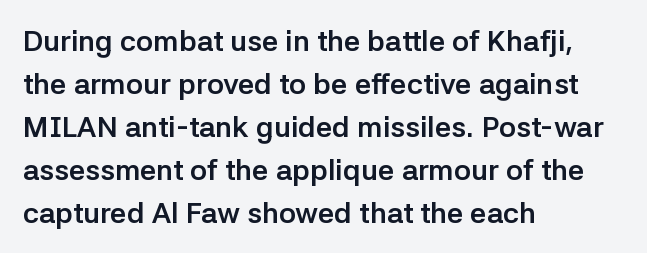
The image shows 29 px semibold sans-serif type, upright; set left-aligned, normal line spacing (1.48x), normal letter spacing, not underlined; low stroke contrast and a medium x-height.
